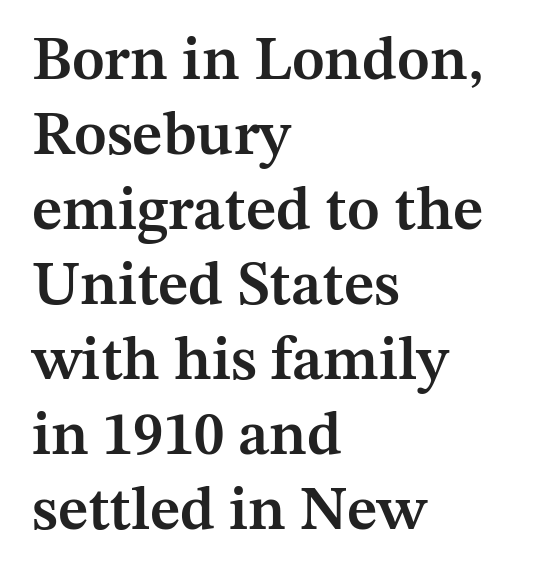
Q: Is the text bold? A: Semi-bold.
Q: Is the text italic (slanted)? A: No, it is upright.
Q: Is the typeface a serif or a sans-serif typeface? A: Serif.
Q: Is the text underlined? A: No.
Q: How is the paragraph aligned? A: Left-aligned.
Q: Is the spacing between letters normal or unusually wide? A: Normal.
Q: Width (condensed, normal, or wide)? A: Normal.
Q: Stroke contrast? A: Medium.
Q: x-height? A: Medium.
Q: Monospaced? A: No.
